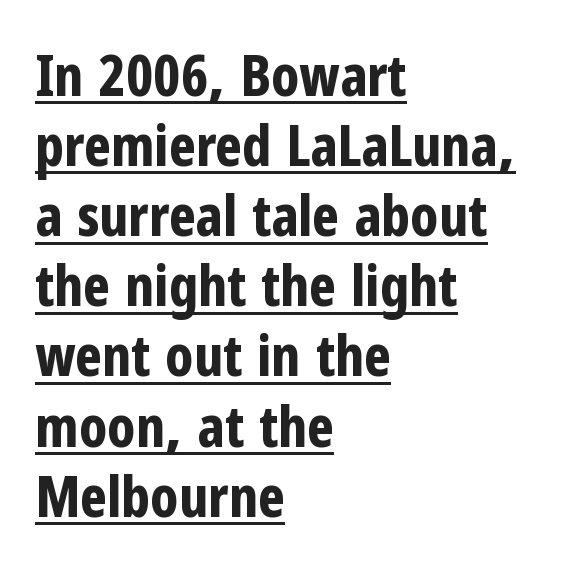
A typesetter would mark this as roman, not italic. Is the block centered? No — it sits flush against the left margin. Does extra space separate the letters? No, they use regular spacing. The glyphs have the mass of a bold cut. Think of a printed novel: that variable character pitch is what you see here. Like a heading marked for emphasis, these lines bear an underscore.
